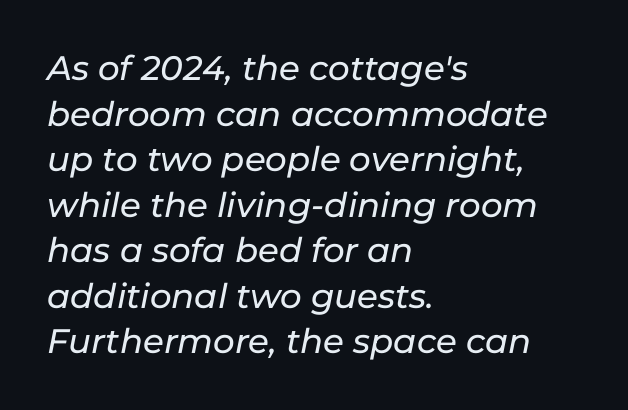
Italic: yes, the glyphs are oblique. The words here are not underlined. These lines are set flush left with a ragged right edge. Each new line begins a customary step beneath the previous one. Character widths vary here, with narrow letters taking less room than wide ones. Short note: letters normally spaced.
